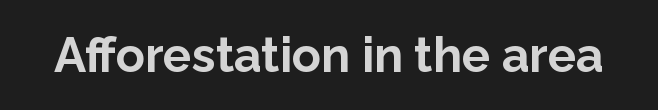
Letterform terminals end flat and unadorned throughout the passage. The gaps between neighbouring characters are ordinary and unremarkable. Each letter keeps its own natural width here, so spacing adapts to shape. Quick note: underline off. Heavy-handed strokes throughout: this text is bold. Posture: straight, roman, zero tilt.
